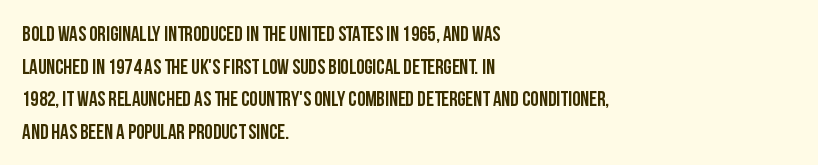
The line-height multiplier appears to be the usual default. Posture: straight, roman, zero tilt. This sample uses plain, unmodified letter spacing. No word sits above an underline.
